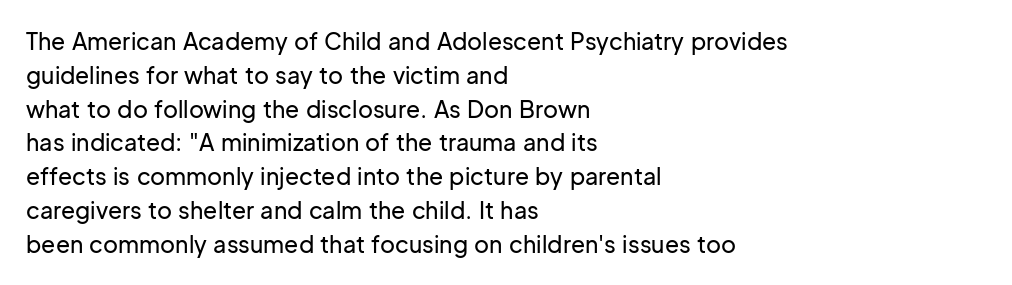
The image shows 23 px text type, upright; set left-aligned, normal line spacing (1.47x), normal letter spacing, not underlined.
